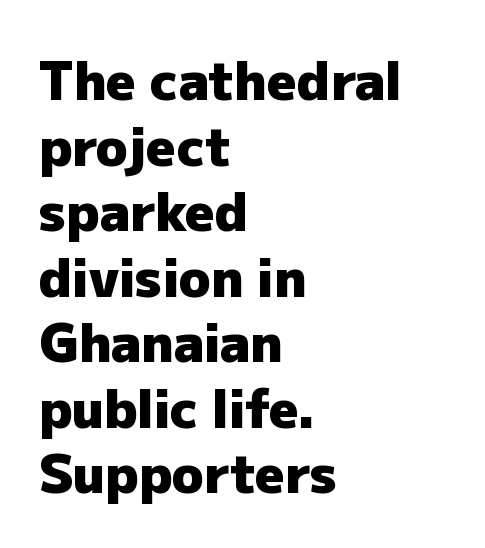
The image shows 52 px heavy sans-serif type, upright; set left-aligned, normal line spacing (1.26x), normal letter spacing, not underlined; low stroke contrast and a medium x-height.
